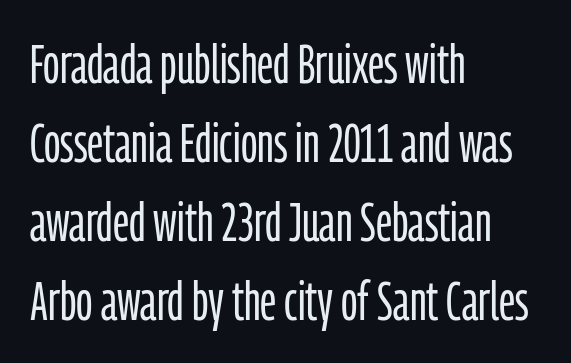
Q: Is the text bold? A: No.
Q: Is the text italic (slanted)? A: No, it is upright.
Q: Is the typeface a serif or a sans-serif typeface? A: Sans-serif.
Q: Is the text underlined? A: No.
Q: How is the paragraph aligned? A: Left-aligned.
Q: Is the spacing between letters normal or unusually wide? A: Normal.
Q: Is the spacing between lines tight, normal or loose? A: Normal.
Q: Width (condensed, normal, or wide)? A: Condensed.
Q: Stroke contrast? A: Low.
Q: x-height? A: Medium.
Q: Monospaced? A: No.
